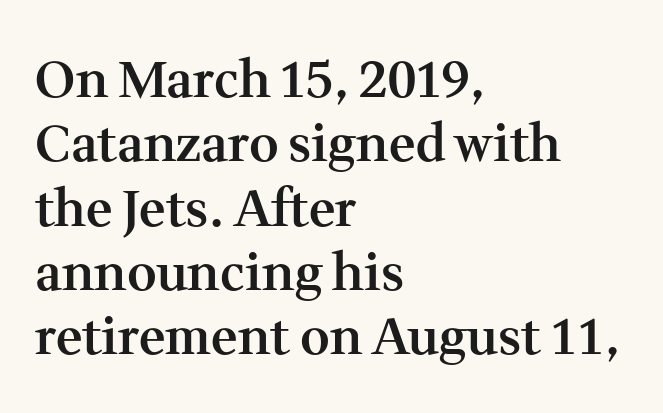
The image shows 51 px semibold serif type, upright; set left-aligned, normal line spacing (1.26x), normal letter spacing, not underlined; medium stroke contrast and a medium x-height.
